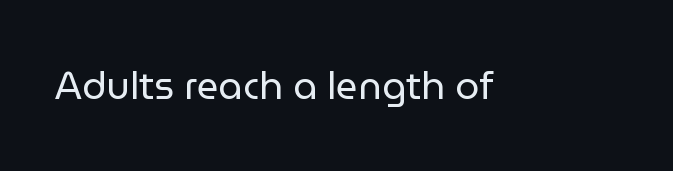
{"serif": "no", "italic": "no", "bold": "no", "weight": "regular", "width": "normal", "stroke_contrast": "low", "x_height": "medium", "monospaced": "no", "underline": "no", "letter_spacing": "normal", "letter_spacing_em": 0.0, "glyph_px": 38}
